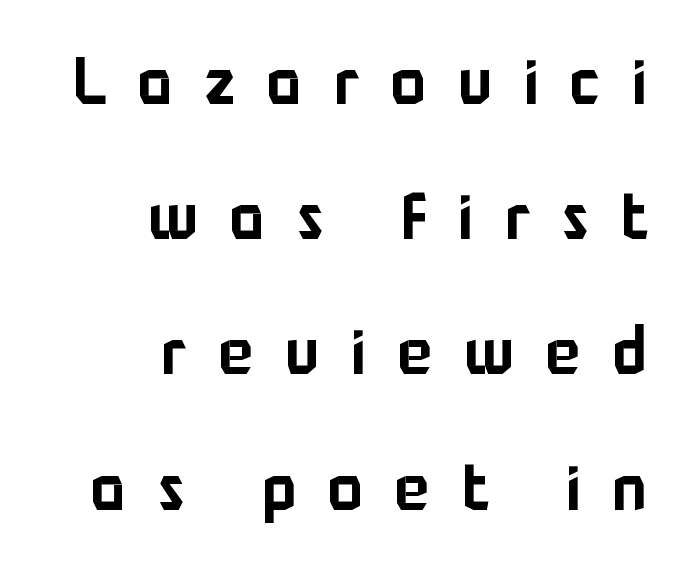
{"serif": "no", "italic": "no", "width": "normal", "stroke_contrast": "low", "x_height": "medium", "monospaced": "no", "underline": "no", "align": "right", "line_spacing": "loose", "line_spacing_ratio": 2.08, "letter_spacing": "wide", "letter_spacing_em": 0.49, "glyph_px": 65}
